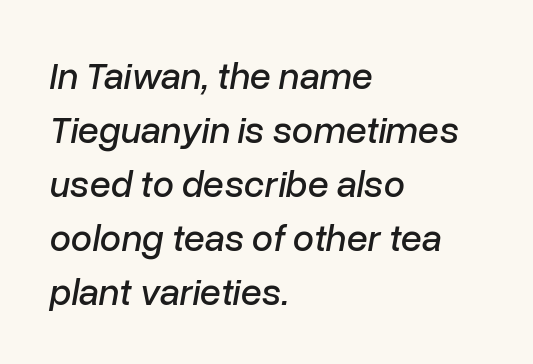
Baseline-to-baseline distance is the conventional proportion of letter height. Think of a printed novel: that variable character pitch is what you see here. You could call the tracking neutral — neither tight nor loose. Yep, that's italic — everything's leaning. Glance below the letters and you will spot only blank space. Leftover space on each line is placed entirely after the last word.
